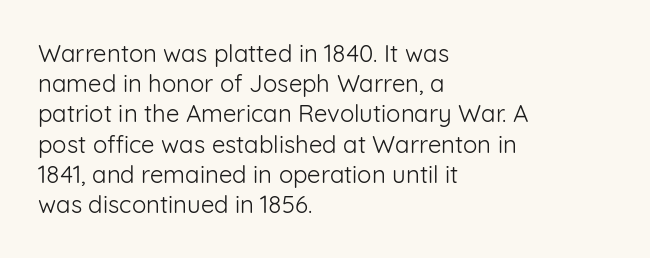
Q: Is the text bold? A: No.
Q: Is the text italic (slanted)? A: No, it is upright.
Q: Is the text underlined? A: No.
Q: How is the paragraph aligned? A: Left-aligned.
Q: Is the spacing between letters normal or unusually wide? A: Normal.
Q: Is the spacing between lines tight, normal or loose? A: Normal.
